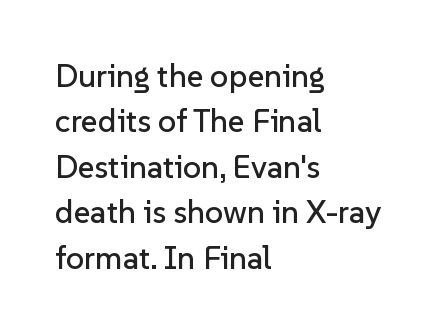
{"serif": "no", "italic": "no", "width": "normal", "stroke_contrast": "low", "x_height": "medium", "monospaced": "no", "underline": "no", "align": "left", "line_spacing": "normal", "line_spacing_ratio": 1.42, "letter_spacing": "normal", "letter_spacing_em": 0.0, "glyph_px": 32}
